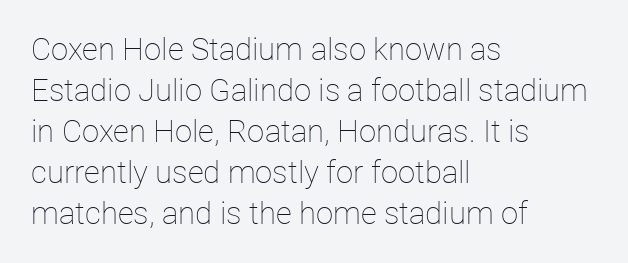
The rendering keeps characters at their native spacing. On a weight scale, this lands at 450 or below. Quick note: interline space is typical. This rendering features lettering with no underline.
